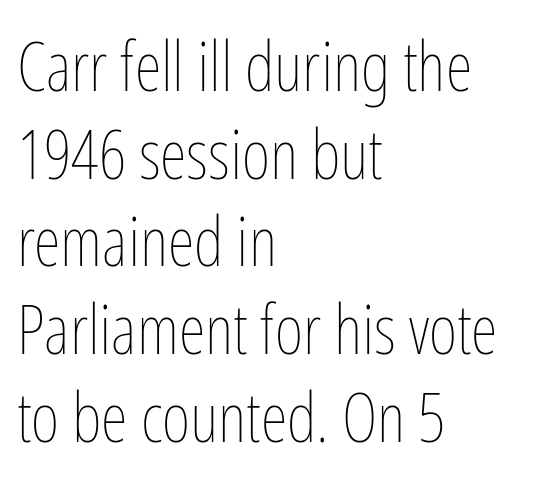
Q: Is the text bold? A: No.
Q: Is the text italic (slanted)? A: No, it is upright.
Q: Is the text underlined? A: No.
Q: How is the paragraph aligned? A: Left-aligned.
Q: Is the spacing between letters normal or unusually wide? A: Normal.
Q: Is the spacing between lines tight, normal or loose? A: Normal.
Q: Width (condensed, normal, or wide)? A: Condensed.
Q: Stroke contrast? A: Low.
Q: x-height? A: Medium.
Q: Monospaced? A: No.
